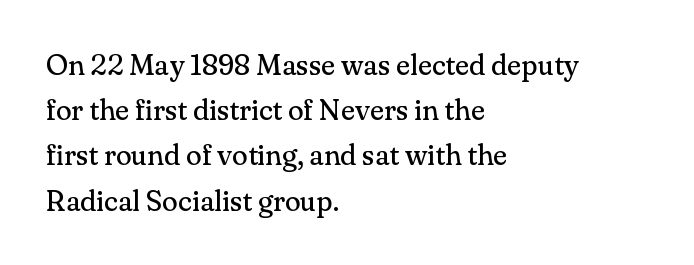
{"serif": "yes", "italic": "no", "bold": "no", "weight": "regular", "width": "normal", "stroke_contrast": "medium", "x_height": "small", "monospaced": "no", "underline": "no", "align": "left", "line_spacing": "normal", "line_spacing_ratio": 1.56, "letter_spacing": "normal", "letter_spacing_em": 0.0, "glyph_px": 29}
